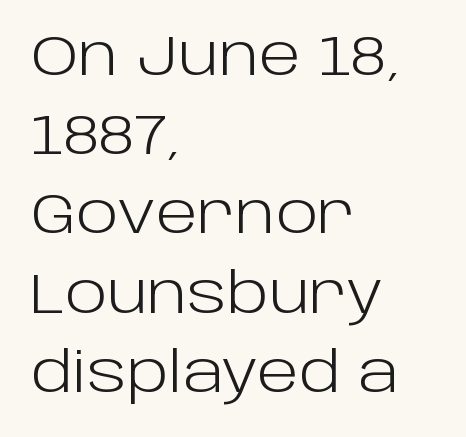
Q: Is the text bold? A: No.
Q: Is the text italic (slanted)? A: No, it is upright.
Q: Is the typeface a serif or a sans-serif typeface? A: Sans-serif.
Q: Is the text underlined? A: No.
Q: How is the paragraph aligned? A: Left-aligned.
Q: Is the spacing between letters normal or unusually wide? A: Normal.
Q: Is the spacing between lines tight, normal or loose? A: Normal.
Q: Width (condensed, normal, or wide)? A: Normal.
Q: Stroke contrast? A: Low.
Q: x-height? A: Large.
Q: Monospaced? A: No.
